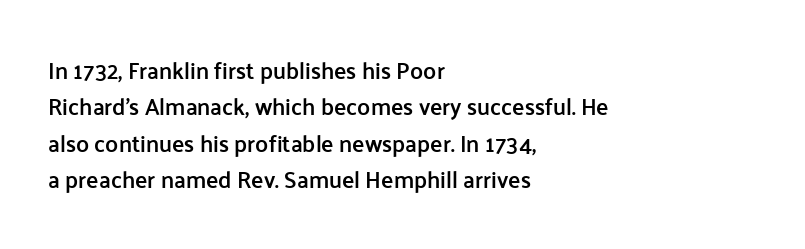
{"italic": "no", "bold": "semi", "underline": "no", "align": "left", "line_spacing": "normal", "line_spacing_ratio": 1.58, "letter_spacing": "normal", "letter_spacing_em": 0.0, "glyph_px": 23}
